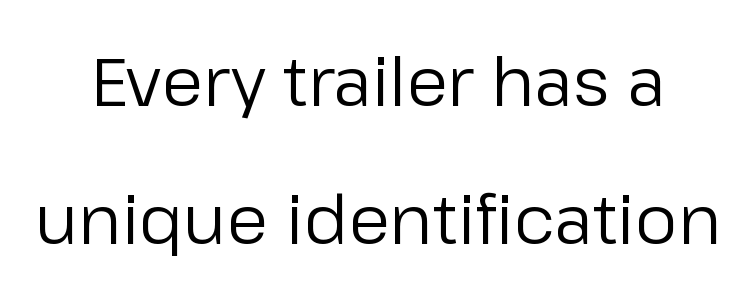
Q: Is the text bold? A: No.
Q: Is the text italic (slanted)? A: No, it is upright.
Q: Is the typeface a serif or a sans-serif typeface? A: Sans-serif.
Q: Is the text underlined? A: No.
Q: How is the paragraph aligned? A: Centered.
Q: Is the spacing between letters normal or unusually wide? A: Normal.
Q: Is the spacing between lines tight, normal or loose? A: Loose.
Q: Width (condensed, normal, or wide)? A: Normal.
Q: Stroke contrast? A: Low.
Q: x-height? A: Medium.
Q: Monospaced? A: No.
